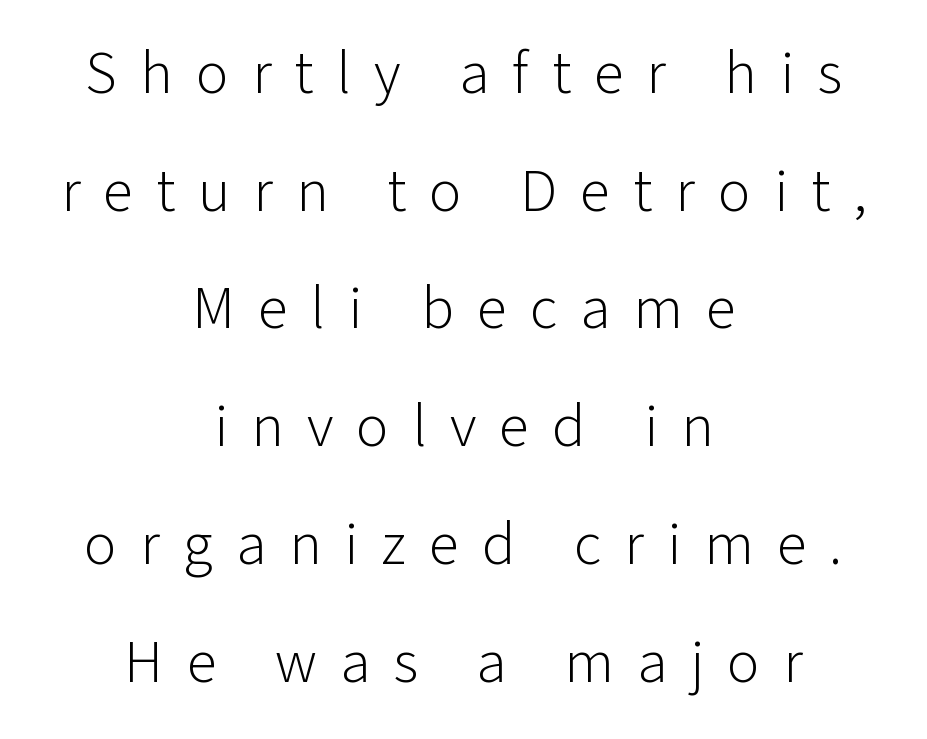
Check the space under the baseline: it is left empty. Line spacing here is loose. Weight class: somewhere from thin through regular. The axis of the letterforms is exactly vertical. The passage shown is typed in a proportional face where columns would drift.
